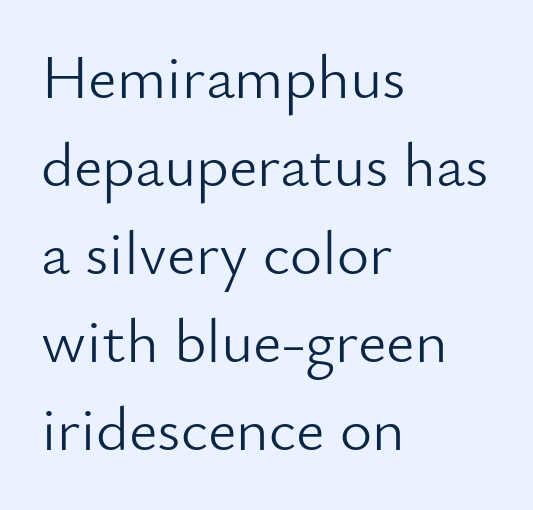
{"serif": "no", "italic": "no", "bold": "no", "weight": "light", "width": "normal", "stroke_contrast": "low", "x_height": "small", "monospaced": "no", "underline": "no", "align": "left", "line_spacing": "normal", "line_spacing_ratio": 1.42, "letter_spacing": "normal", "letter_spacing_em": 0.0, "glyph_px": 62}
